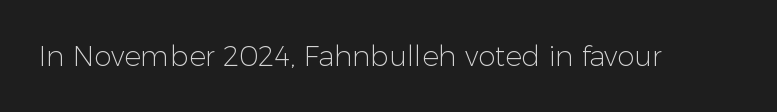
Q: Is the text bold? A: No.
Q: Is the text italic (slanted)? A: No, it is upright.
Q: Is the typeface a serif or a sans-serif typeface? A: Sans-serif.
Q: Is the text underlined? A: No.
Q: Is the spacing between letters normal or unusually wide? A: Normal.
Q: Width (condensed, normal, or wide)? A: Normal.
Q: Stroke contrast? A: Low.
Q: x-height? A: Medium.
Q: Monospaced? A: No.
